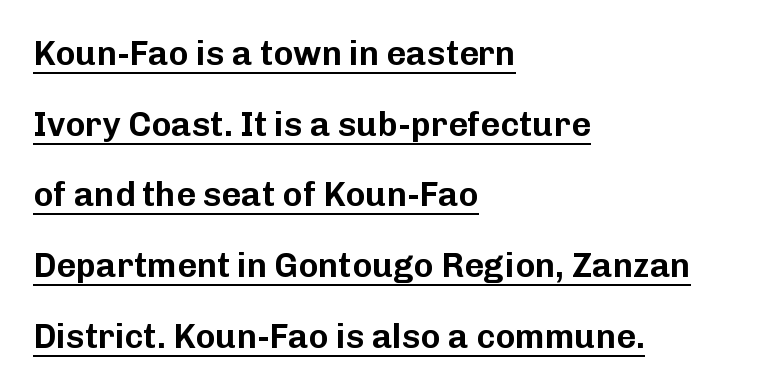
Reading down the column, the eye jumps a long way to each next line. The string is rendered with underlining switched on. Nothing sits at the stroke ends, so this counts as sans-serif. Is there any slant? The stems are plumb. The passage shown is typed in a proportional face where columns would drift.
